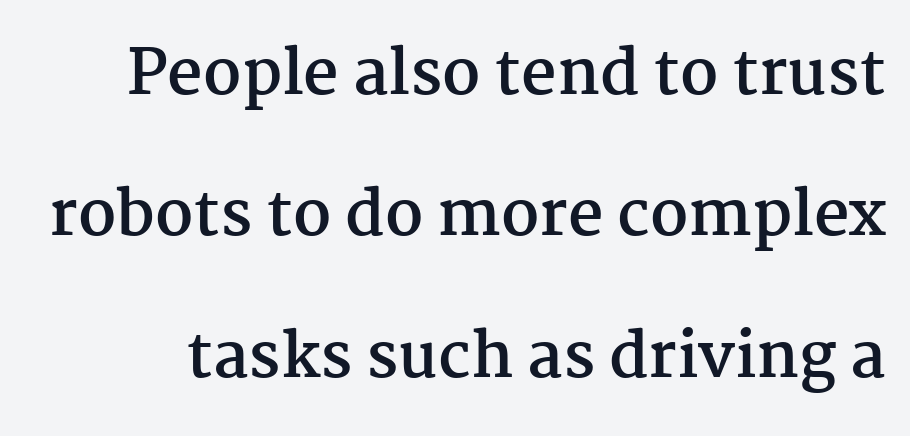
Quick note: underline off. Honestly, the rows look like they've been pulled way apart. I'd describe the lettering as bold — thick and assertive. Type style note: has serifs.
